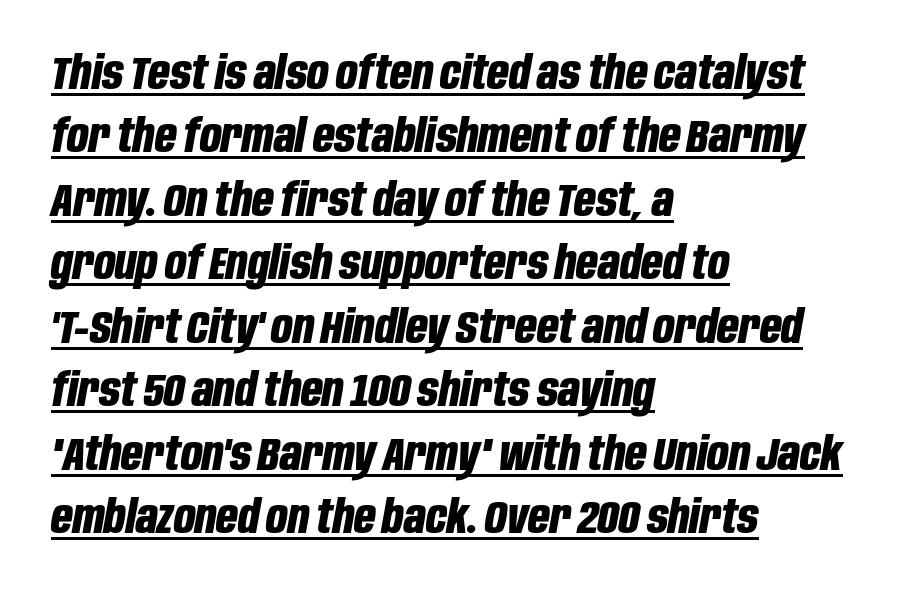
The image shows 47 px bold, condensed type, italic (leaning right); set left-aligned, normal line spacing (1.35x), normal letter spacing, underlined; low stroke contrast and a large x-height.
